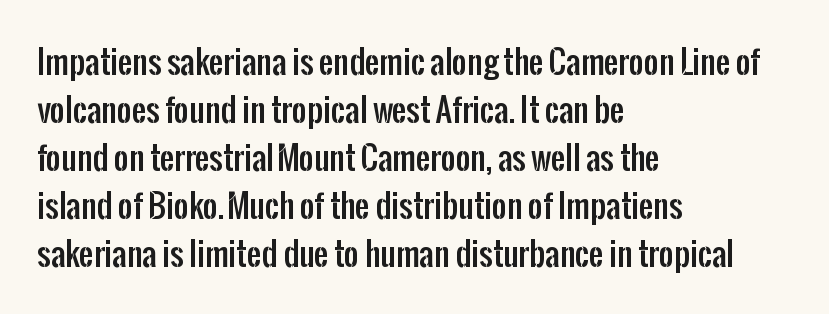
{"serif": "no", "italic": "no", "width": "condensed", "stroke_contrast": "low", "x_height": "medium", "monospaced": "no", "underline": "no", "align": "left", "line_spacing": "normal", "line_spacing_ratio": 1.5, "letter_spacing": "normal", "letter_spacing_em": 0.0, "glyph_px": 32}
